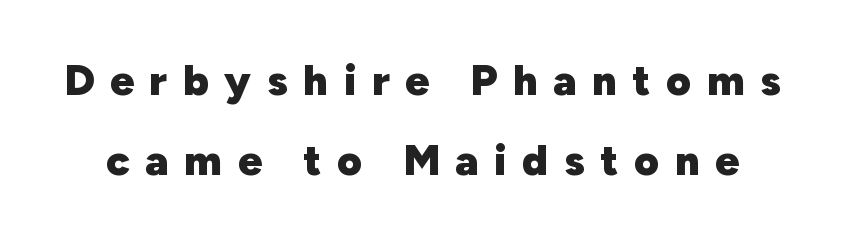
This is heavy type, rendered in bold. This rendering widens character spacing well past its baseline value. Serifs: no, the terminals of the letterforms are clean. The face used here is proportionally spaced, like ordinary book or web type. Nope, not italic — everything's standing straight.
